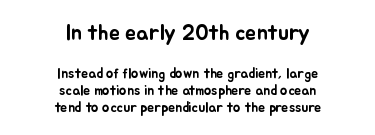
The image shows 22 px text type, upright; set centered, line spacing 1.23x, normal letter spacing, not underlined; the first (top) block is 1.57x larger.
